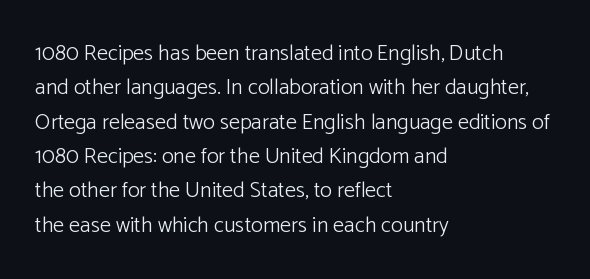
The image shows 22 px text type, upright; set left-aligned, normal line spacing (1.56x), normal letter spacing, not underlined.
